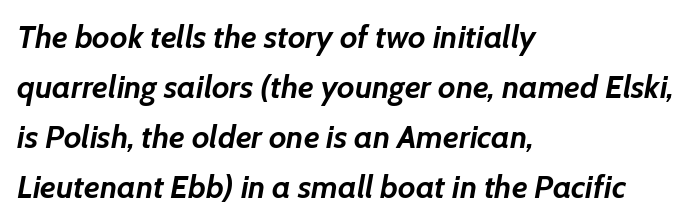
The image shows 32 px semibold type, italic (leaning right); set left-aligned, normal line spacing (1.56x), normal letter spacing, not underlined; low stroke contrast and a medium x-height.
